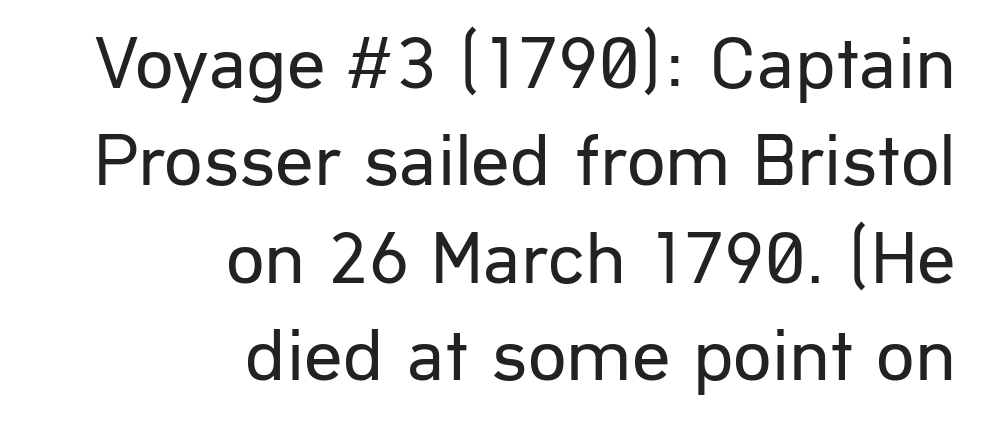
{"serif": "no", "italic": "no", "bold": "no", "weight": "regular", "width": "normal", "stroke_contrast": "low", "x_height": "medium", "monospaced": "no", "underline": "no", "align": "right", "line_spacing": "normal", "line_spacing_ratio": 1.28, "letter_spacing": "normal", "letter_spacing_em": 0.0, "glyph_px": 76}
